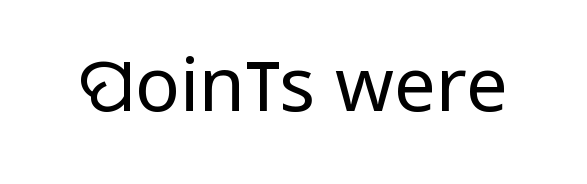
Summary of weight: not heavy and not bold. There is no visible air inserted between adjacent glyphs. I'd call this a sans setting — the letters go barefoot. These lines are rendered in a variable-pitch font. Bare-footed words on every line.
